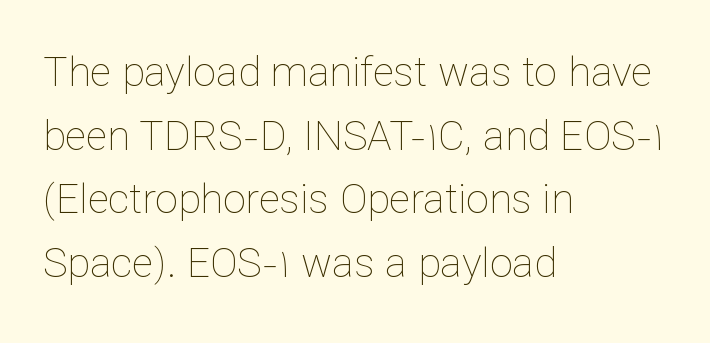
{"italic": "no", "bold": "no", "weight": "thin", "width": "normal", "stroke_contrast": "low", "x_height": "medium", "monospaced": "no", "underline": "no", "align": "left", "line_spacing": "normal", "line_spacing_ratio": 1.55, "letter_spacing": "normal", "letter_spacing_em": 0.0, "glyph_px": 41}
